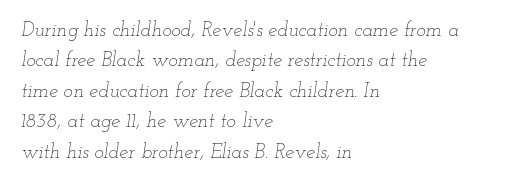
Q: Is the text bold? A: No.
Q: Is the text italic (slanted)? A: Yes, it leans right by about 12 degrees.
Q: Is the text underlined? A: No.
Q: How is the paragraph aligned? A: Left-aligned.
Q: Is the spacing between letters normal or unusually wide? A: Normal.
Q: Is the spacing between lines tight, normal or loose? A: Normal.
